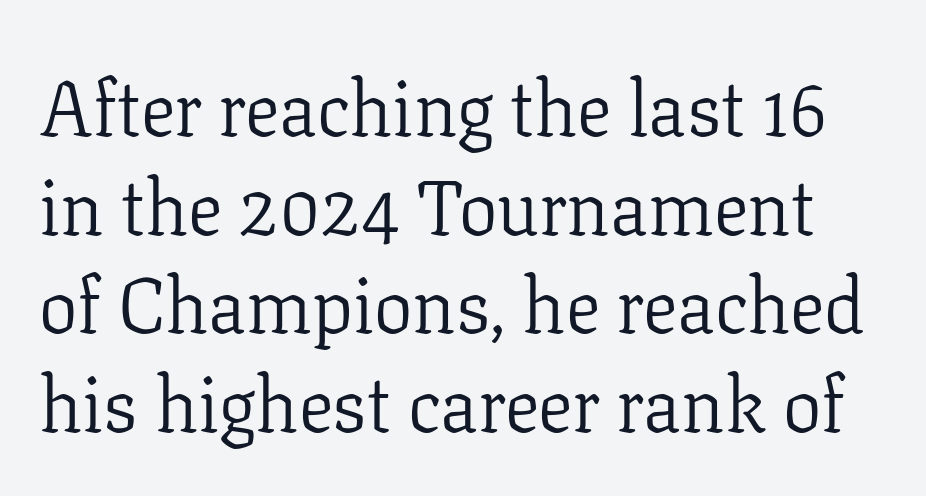
Q: Is the text bold? A: No.
Q: Is the text italic (slanted)? A: No, it is upright.
Q: Is the typeface a serif or a sans-serif typeface? A: Serif.
Q: Is the text underlined? A: No.
Q: Is the spacing between letters normal or unusually wide? A: Normal.
Q: Is the spacing between lines tight, normal or loose? A: Normal.
Q: Width (condensed, normal, or wide)? A: Normal.
Q: Stroke contrast? A: Low.
Q: x-height? A: Medium.
Q: Monospaced? A: No.
